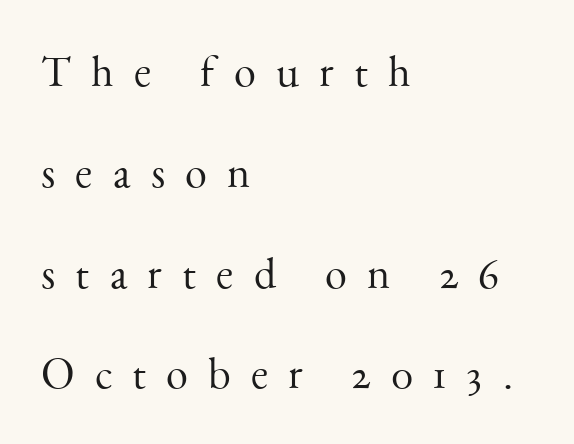
Which margin do the lines hug? The left one — the right edge is uneven. A typesetter would label this face a serif. The letters advance in unequal steps, a hallmark of proportional type. Unlike italic type, these characters show no tilt at all. The rendering uses a large line-height, opening up the rows. Heaviness? Minimal to ordinary, like unemphasized prose.
